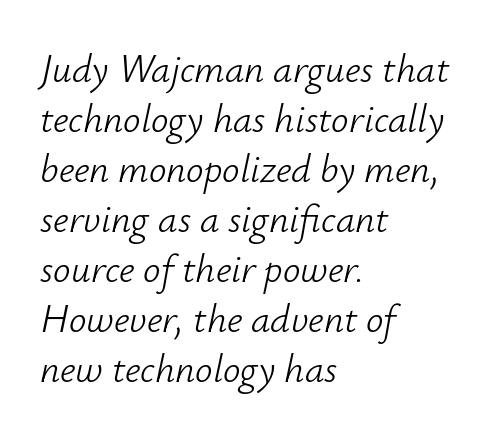
Note the varied advance widths — an 'i' is clearly narrower than an 'm'. Does the leading feel generous? No, just average. Quick note: italic. The passage shown has conventional tracking throughout.
